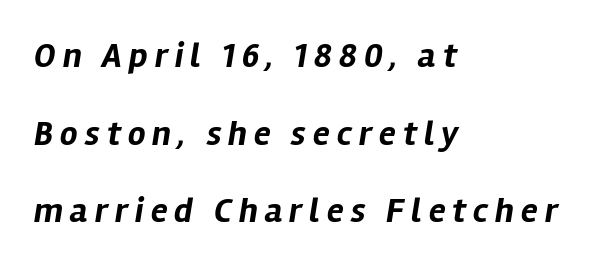
Q: Is the text bold? A: Yes.
Q: Is the text italic (slanted)? A: Yes, it leans right by about 12 degrees.
Q: Is the text underlined? A: No.
Q: How is the paragraph aligned? A: Left-aligned.
Q: Is the spacing between letters normal or unusually wide? A: Unusually wide.
Q: Is the spacing between lines tight, normal or loose? A: Loose.
Q: Width (condensed, normal, or wide)? A: Normal.
Q: Stroke contrast? A: Low.
Q: x-height? A: Medium.
Q: Monospaced? A: No.
